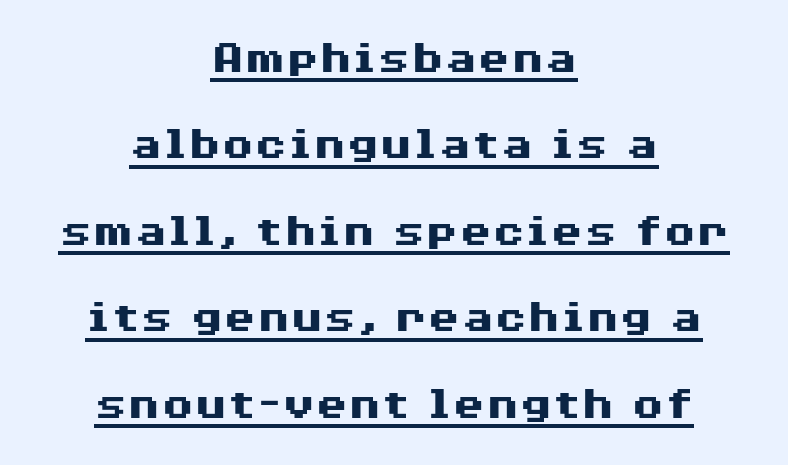
Q: Is the text bold? A: Yes.
Q: Is the text italic (slanted)? A: No, it is upright.
Q: Is the typeface a serif or a sans-serif typeface? A: Sans-serif.
Q: Is the text underlined? A: Yes.
Q: How is the paragraph aligned? A: Centered.
Q: Is the spacing between letters normal or unusually wide? A: Normal.
Q: Width (condensed, normal, or wide)? A: Wide.
Q: Stroke contrast? A: Medium.
Q: x-height? A: Medium.
Q: Monospaced? A: No.
